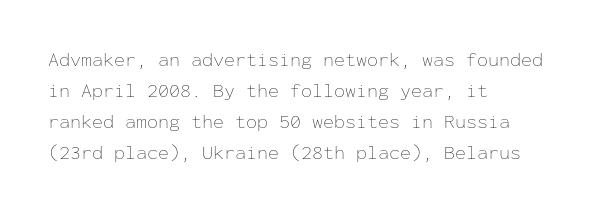
{"italic": "no", "bold": "no", "underline": "no", "align": "left", "line_spacing": "normal", "line_spacing_ratio": 1.55, "letter_spacing": "normal", "letter_spacing_em": 0.0, "glyph_px": 20}
